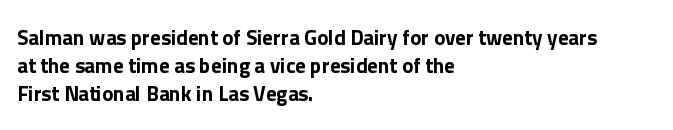
{"italic": "no", "underline": "no", "align": "left", "line_spacing": "normal", "line_spacing_ratio": 1.33, "letter_spacing": "normal", "letter_spacing_em": 0.0, "glyph_px": 21}
